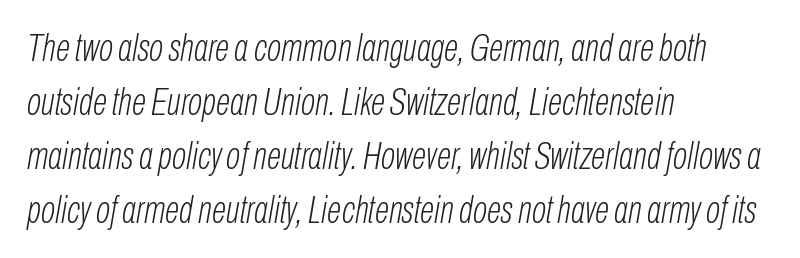
{"italic": "yes", "lean": "right", "slant_degrees": 10, "bold": "no", "weight": "light", "width": "condensed", "stroke_contrast": "low", "x_height": "medium", "monospaced": "no", "underline": "no", "align": "left", "line_spacing": "normal", "line_spacing_ratio": 1.42, "letter_spacing": "normal", "letter_spacing_em": 0.0, "glyph_px": 38}
